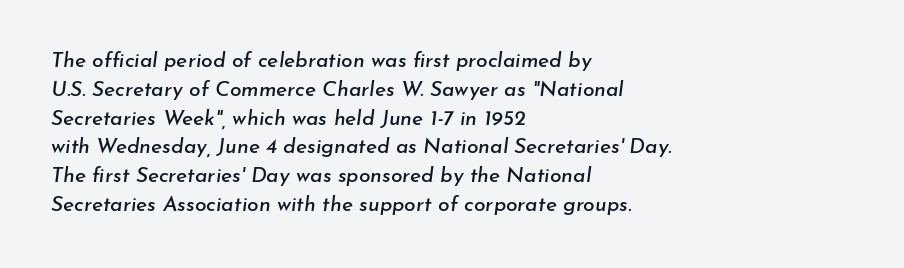
{"italic": "yes", "lean": "right", "slant_degrees": 7, "underline": "no", "align": "left", "line_spacing": "normal", "line_spacing_ratio": 1.37, "letter_spacing": "normal", "letter_spacing_em": 0.0, "glyph_px": 21}
